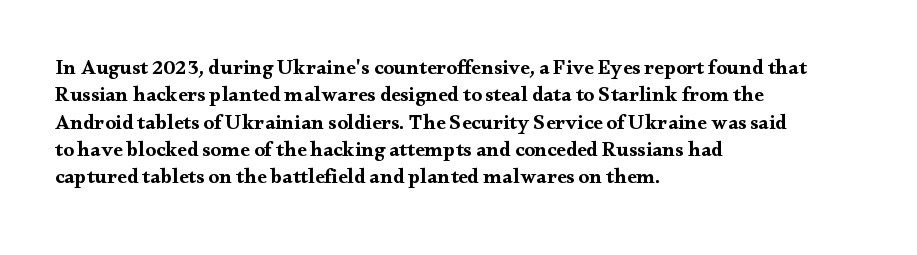
Q: Is the text bold? A: Yes.
Q: Is the text italic (slanted)? A: No, it is upright.
Q: Is the text underlined? A: No.
Q: How is the paragraph aligned? A: Left-aligned.
Q: Is the spacing between letters normal or unusually wide? A: Normal.
Q: Is the spacing between lines tight, normal or loose? A: Normal.
